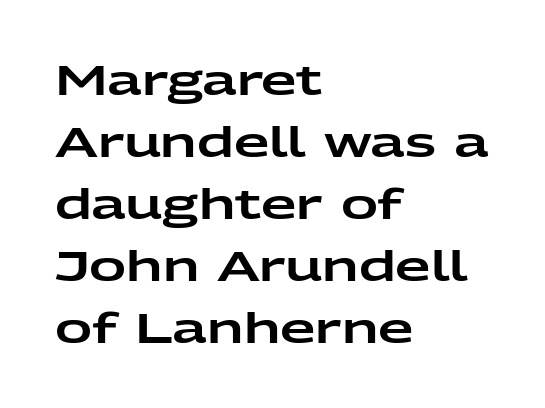
Q: Is the text italic (slanted)? A: No, it is upright.
Q: Is the typeface a serif or a sans-serif typeface? A: Sans-serif.
Q: Is the text underlined? A: No.
Q: How is the paragraph aligned? A: Left-aligned.
Q: Is the spacing between letters normal or unusually wide? A: Normal.
Q: Is the spacing between lines tight, normal or loose? A: Normal.
Q: Width (condensed, normal, or wide)? A: Wide.
Q: Stroke contrast? A: Low.
Q: x-height? A: Medium.
Q: Monospaced? A: No.
